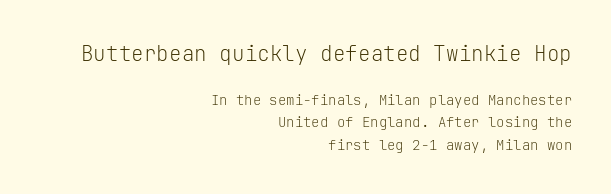
The specimen omits any rule beneath the text block's lines. The vertical gap from one line to the next is medium. No extra tracking has been applied to these lines. The emphasis by scale lands on block number one, above. Casual observation: everything's shoved over to the right.
